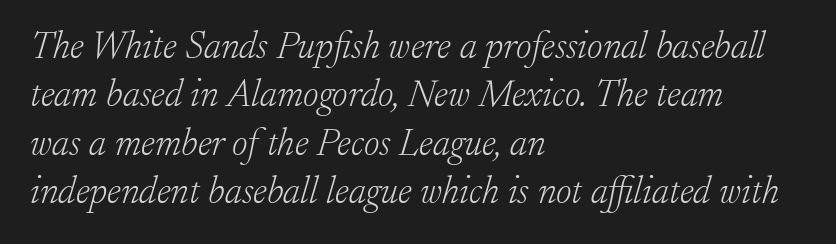
Q: Is the text bold? A: No.
Q: Is the text italic (slanted)? A: Yes, it leans right by about 17 degrees.
Q: Is the typeface a serif or a sans-serif typeface? A: Serif.
Q: Is the text underlined? A: No.
Q: How is the paragraph aligned? A: Left-aligned.
Q: Is the spacing between letters normal or unusually wide? A: Normal.
Q: Is the spacing between lines tight, normal or loose? A: Normal.
Q: Width (condensed, normal, or wide)? A: Normal.
Q: Stroke contrast? A: Low.
Q: x-height? A: Small.
Q: Monospaced? A: No.
